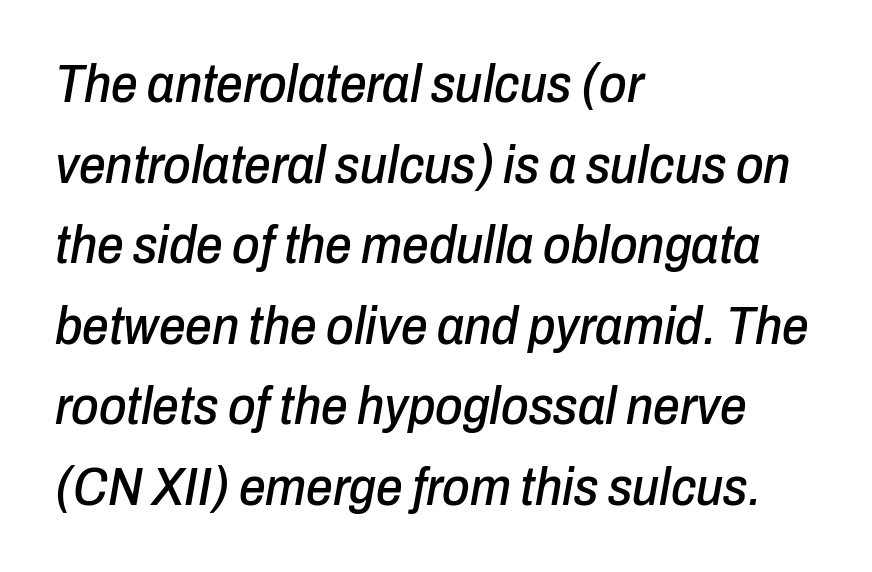
{"italic": "yes", "lean": "right", "slant_degrees": 10, "width": "condensed", "stroke_contrast": "low", "x_height": "medium", "monospaced": "no", "underline": "no", "align": "left", "line_spacing": "normal", "line_spacing_ratio": 1.52, "letter_spacing": "normal", "letter_spacing_em": 0.0, "glyph_px": 53}
